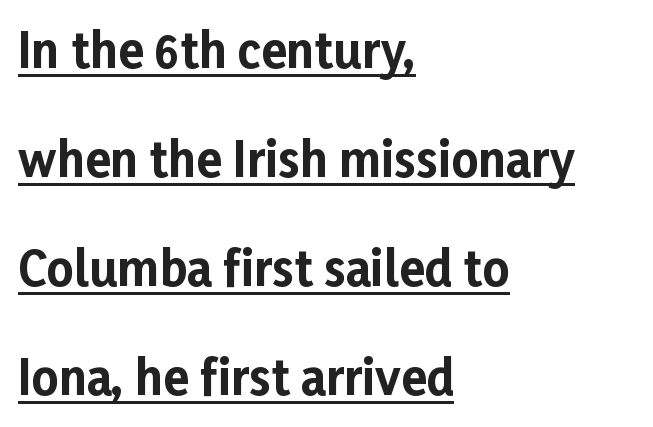
Q: Is the text bold? A: Yes.
Q: Is the text italic (slanted)? A: No, it is upright.
Q: Is the typeface a serif or a sans-serif typeface? A: Sans-serif.
Q: Is the text underlined? A: Yes.
Q: How is the paragraph aligned? A: Left-aligned.
Q: Is the spacing between letters normal or unusually wide? A: Normal.
Q: Is the spacing between lines tight, normal or loose? A: Loose.
Q: Width (condensed, normal, or wide)? A: Normal.
Q: Stroke contrast? A: Low.
Q: x-height? A: Medium.
Q: Monospaced? A: No.
